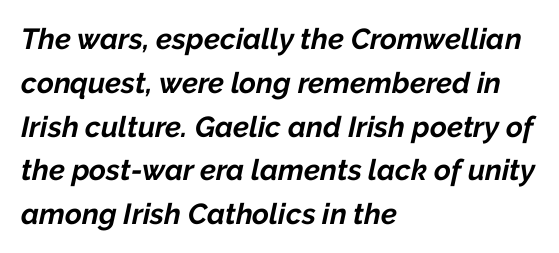
The image shows 29 px bold type, italic (leaning right); set left-aligned, normal line spacing (1.51x), normal letter spacing, not underlined; low stroke contrast and a medium x-height.
